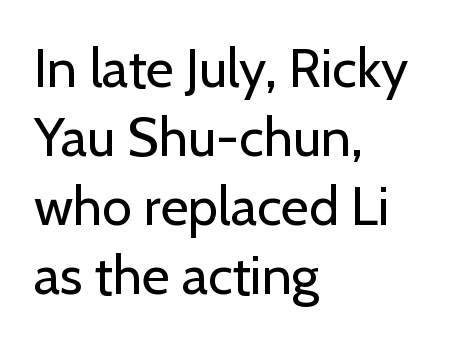
{"serif": "no", "italic": "no", "bold": "no", "weight": "regular", "width": "normal", "stroke_contrast": "low", "x_height": "medium", "monospaced": "no", "underline": "no", "align": "left", "line_spacing": "normal", "line_spacing_ratio": 1.28, "letter_spacing": "normal", "letter_spacing_em": 0.0, "glyph_px": 54}
